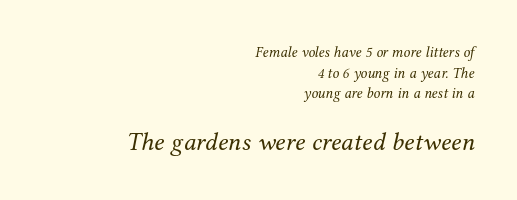
{"italic": "yes", "lean": "right", "slant_degrees": 12, "bold": "no", "underline": "no", "align": "right", "line_spacing": "normal", "line_spacing_ratio": 1.38, "letter_spacing": "normal", "letter_spacing_em": 0.0, "larger_block": "second", "size_ratio": 1.73, "glyph_px": 26}
